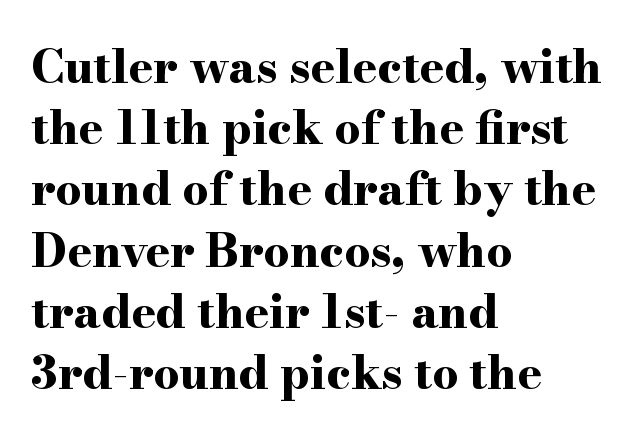
{"serif": "yes", "italic": "no", "bold": "yes", "weight": "bold", "width": "wide", "stroke_contrast": "high", "x_height": "small", "monospaced": "no", "underline": "no", "align": "left", "line_spacing": "normal", "line_spacing_ratio": 1.33, "letter_spacing": "normal", "letter_spacing_em": 0.0, "glyph_px": 46}
